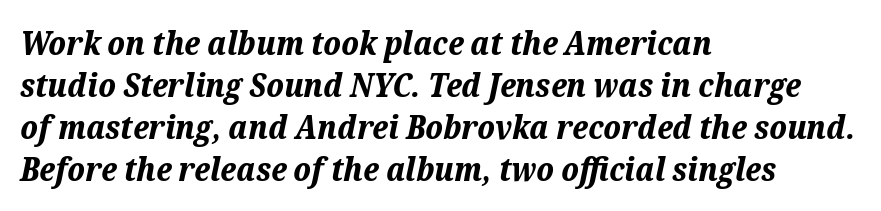
Is there much room between lines? A standard amount, neither cramped nor airy. The passage is arranged the way most books set body copy — flush left. Every character sits at an angle, as italics do. Character widths vary here, with narrow letters taking less room than wide ones.
